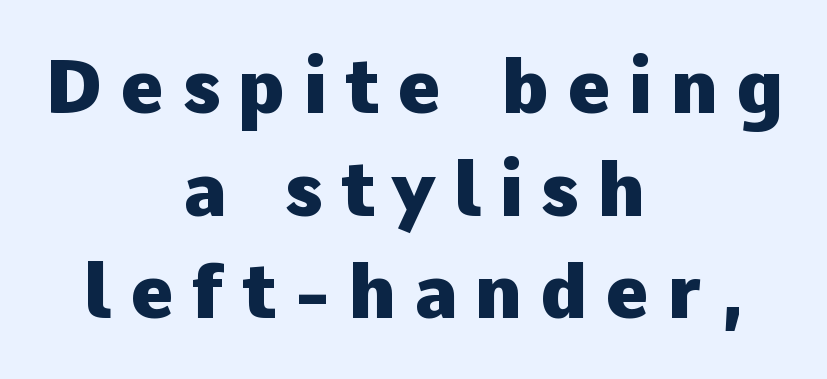
Underline: absent. The glyphs in this specimen are sans serif. Do the characters align in a grid? No, the font is proportional. Upright lettering throughout. Caption: expanded tracking, letters set apart.
